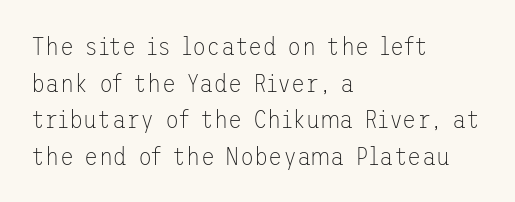
{"italic": "no", "bold": "no", "underline": "no", "align": "left", "line_spacing": "normal", "line_spacing_ratio": 1.41, "letter_spacing": "normal", "letter_spacing_em": 0.0, "glyph_px": 26}
